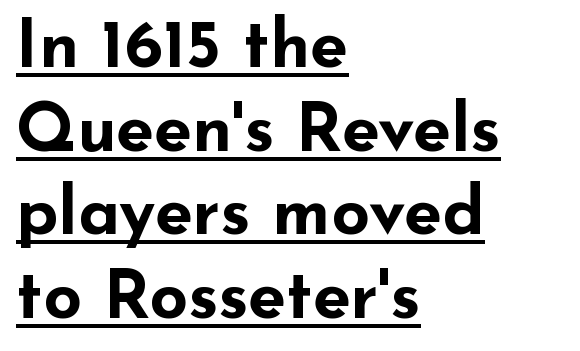
Left-aligned paragraph, ragged on the right. Quick note: not italic, upright. This rendering features underlined lettering. This sample has the flowing, uneven cadence of proportional lettering. Does the type have serifs? No, each stem ends abruptly.
